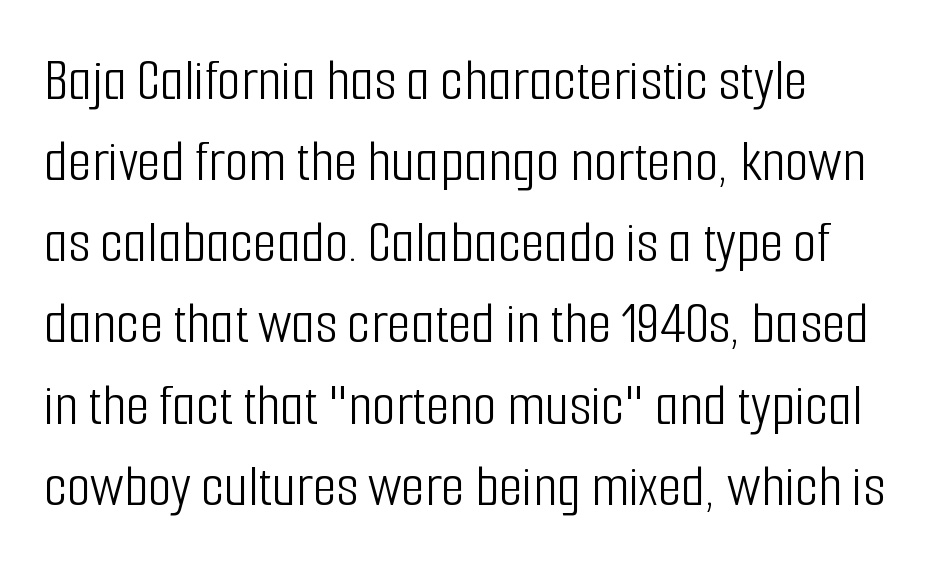
Is this a fixed-width face? No — the glyphs have proportional, varying widths. The designer left line spacing at the default. Letterform terminals end flat and unadorned throughout the passage. Compared with a typical body face, this is equally light or lighter still.
